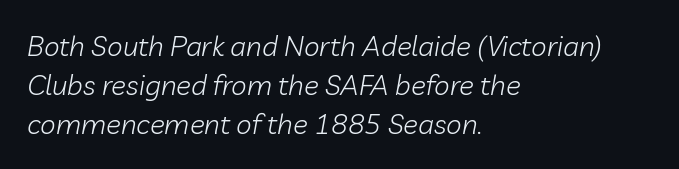
The image shows 28 px light type, italic (leaning right); set left-aligned, normal line spacing (1.4x), normal letter spacing, not underlined; low stroke contrast and a medium x-height.
